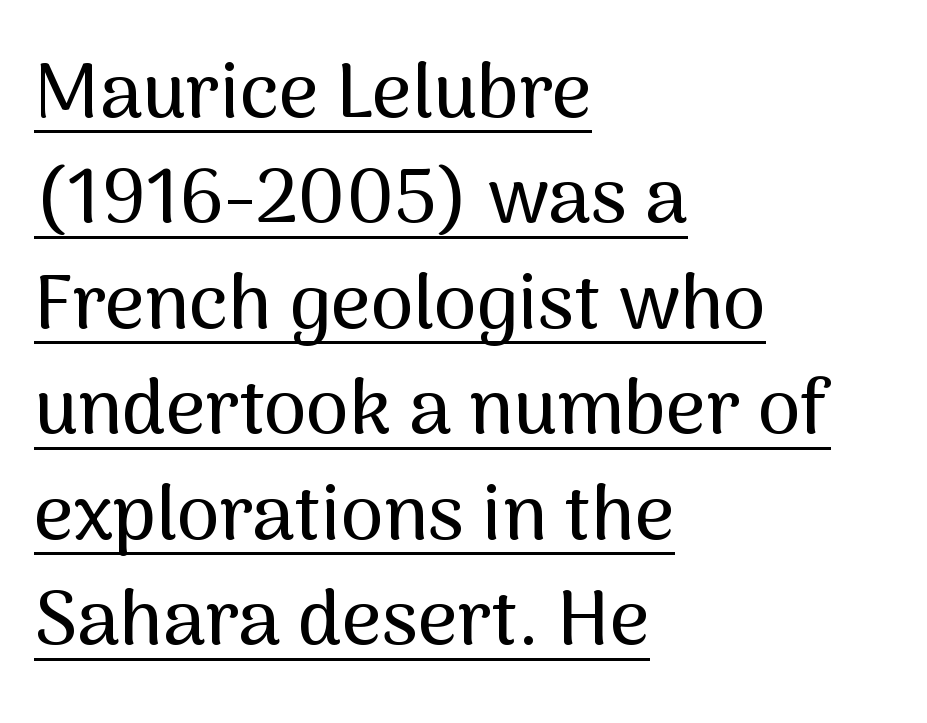
The image shows 77 px sans-serif type, upright; set left-aligned, normal line spacing (1.37x), normal letter spacing, underlined; medium stroke contrast and a medium x-height.
